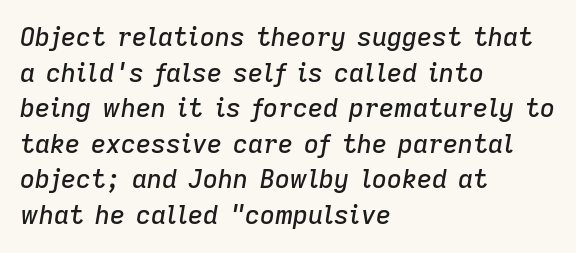
The image shows 26 px text type, italic (leaning right); set left-aligned, normal line spacing (1.37x), normal letter spacing, not underlined.
